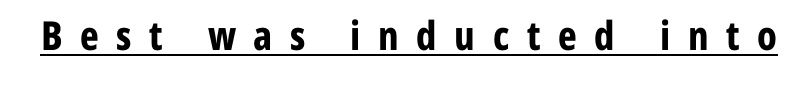
{"serif": "no", "italic": "no", "bold": "yes", "weight": "bold", "width": "condensed", "stroke_contrast": "low", "x_height": "medium", "monospaced": "no", "underline": "yes", "letter_spacing": "wide", "letter_spacing_em": 0.44, "glyph_px": 40}
